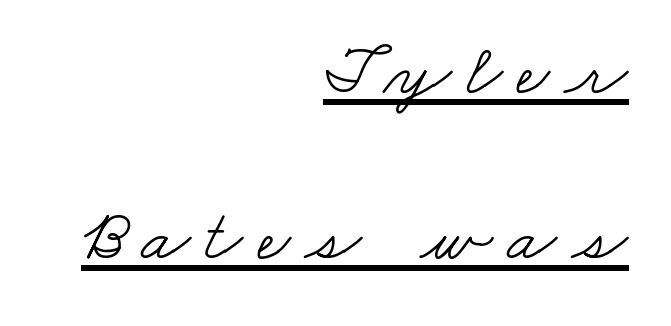
{"serif": "yes", "bold": "no", "weight": "light", "width": "wide", "stroke_contrast": "low", "x_height": "small", "monospaced": "no", "underline": "yes", "align": "right", "line_spacing": "loose", "line_spacing_ratio": 2.27, "letter_spacing": "wide", "letter_spacing_em": 0.2, "glyph_px": 73}
